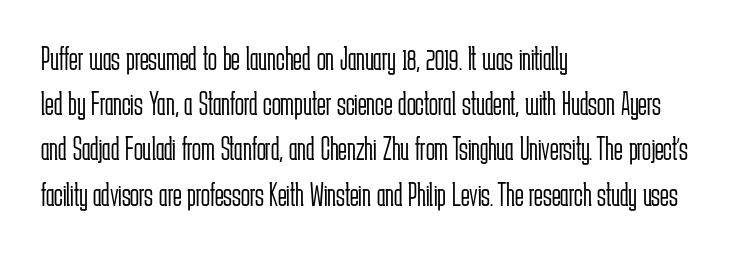
Q: Is the text bold? A: No.
Q: Is the text italic (slanted)? A: No, it is upright.
Q: Is the typeface a serif or a sans-serif typeface? A: Sans-serif.
Q: Is the text underlined? A: No.
Q: How is the paragraph aligned? A: Left-aligned.
Q: Is the spacing between letters normal or unusually wide? A: Normal.
Q: Is the spacing between lines tight, normal or loose? A: Normal.
Q: Width (condensed, normal, or wide)? A: Condensed.
Q: Stroke contrast? A: Low.
Q: x-height? A: Medium.
Q: Monospaced? A: No.
